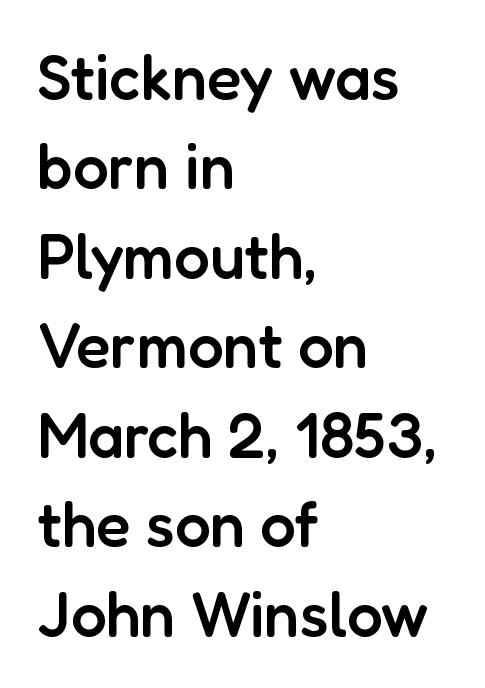
Alignment: flush left. Tracking here is standard; glyphs follow each other at the usual distance. Compared with an ordinary text face, these strokes are moderately heavier — a semibold. Each letter keeps its own natural width here, so spacing adapts to shape.
